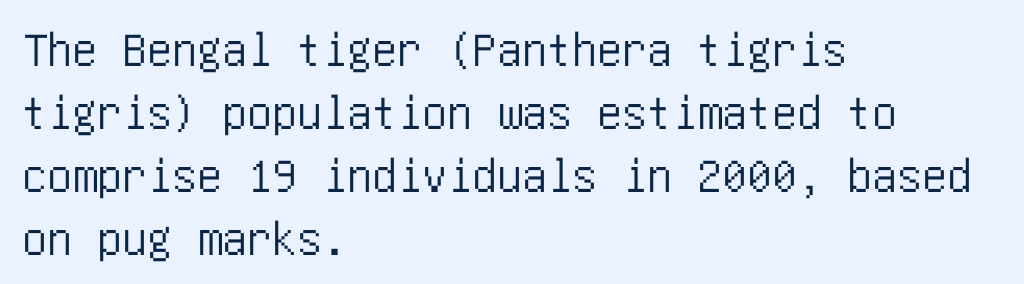
One glance says typical: line gaps are just what's usual. Is the block centered? No — it sits flush against the left margin. The line texture is even and compact thanks to regular tracking. A roman cut, with each character standing at attention. Nope, no serifs anywhere on these letters.
